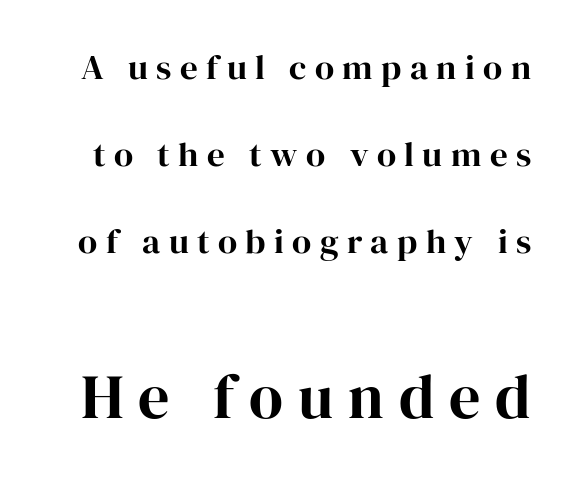
The image shows 62 px bold serif type, upright; set loose line spacing (2.49x), unusually wide letter spacing (+0.24 em), not underlined; the second (bottom) block is 1.77x larger; high stroke contrast and a medium x-height.
